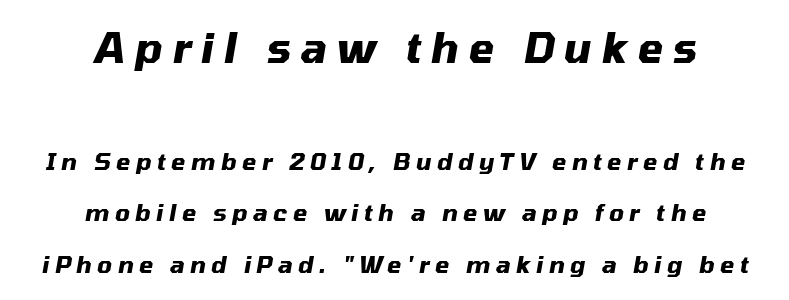
{"italic": "yes", "lean": "right", "slant_degrees": 10, "bold": "yes", "weight": "heavy", "width": "normal", "stroke_contrast": "medium", "x_height": "medium", "monospaced": "no", "underline": "no", "align": "center", "line_spacing": "loose", "line_spacing_ratio": 2.24, "letter_spacing": "wide", "letter_spacing_em": 0.24, "larger_block": "first", "size_ratio": 1.78, "glyph_px": 41}
